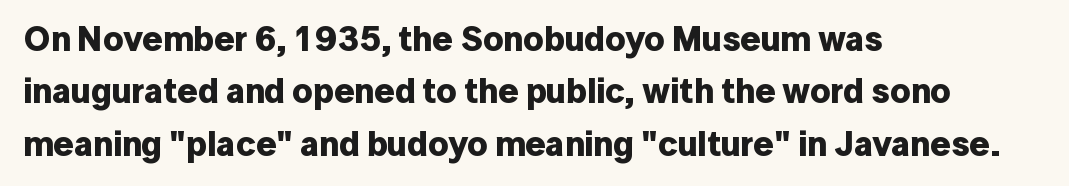
Q: Is the text bold? A: Yes.
Q: Is the text italic (slanted)? A: No, it is upright.
Q: Is the typeface a serif or a sans-serif typeface? A: Sans-serif.
Q: Is the text underlined? A: No.
Q: How is the paragraph aligned? A: Left-aligned.
Q: Is the spacing between letters normal or unusually wide? A: Normal.
Q: Is the spacing between lines tight, normal or loose? A: Normal.
Q: Width (condensed, normal, or wide)? A: Normal.
Q: Stroke contrast? A: Low.
Q: x-height? A: Medium.
Q: Monospaced? A: No.
